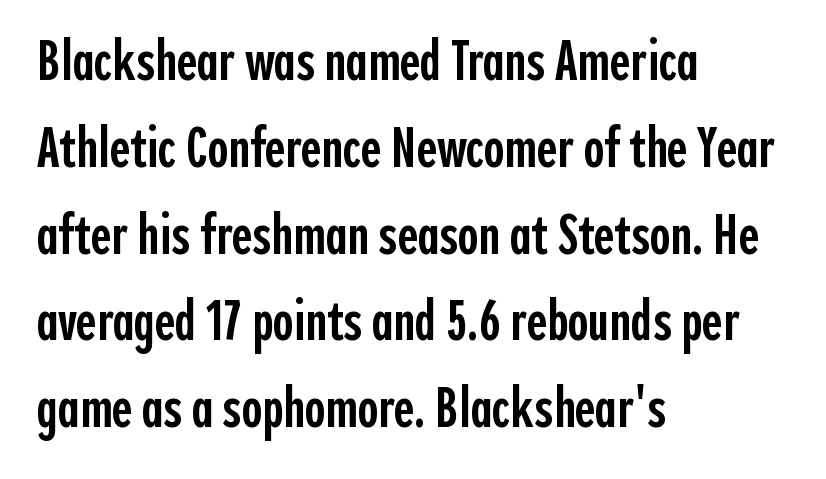
{"serif": "no", "italic": "no", "bold": "semi", "weight": "semibold", "width": "condensed", "x_height": "medium", "monospaced": "no", "underline": "no", "align": "left", "line_spacing": "normal", "line_spacing_ratio": 1.55, "letter_spacing": "normal", "letter_spacing_em": 0.0, "glyph_px": 56}
